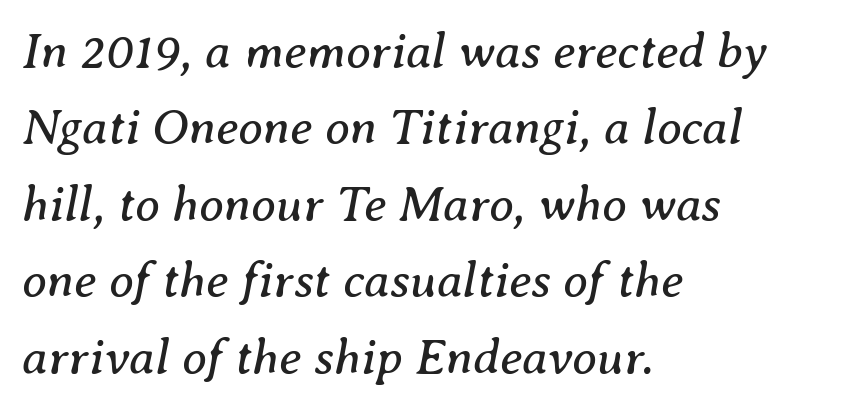
{"serif": "yes", "italic": "yes", "lean": "right", "slant_degrees": 8, "bold": "no", "weight": "regular", "width": "normal", "stroke_contrast": "medium", "x_height": "medium", "monospaced": "no", "underline": "no", "align": "left", "line_spacing": "normal", "line_spacing_ratio": 1.53, "letter_spacing": "normal", "letter_spacing_em": 0.0, "glyph_px": 50}
